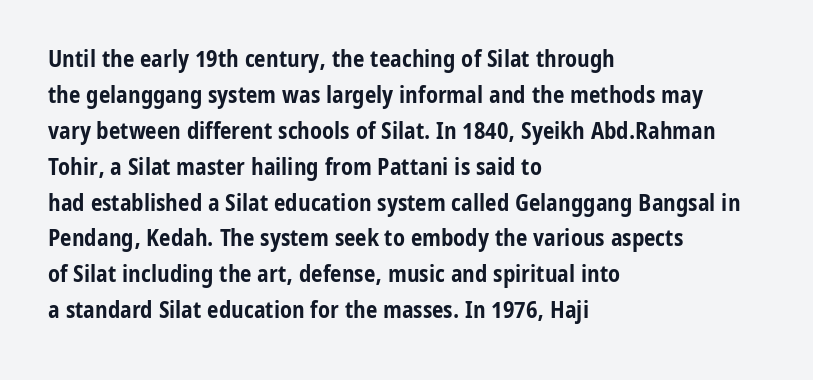
The image shows 23 px bold type, upright; set left-aligned, normal line spacing (1.56x), normal letter spacing, not underlined.
